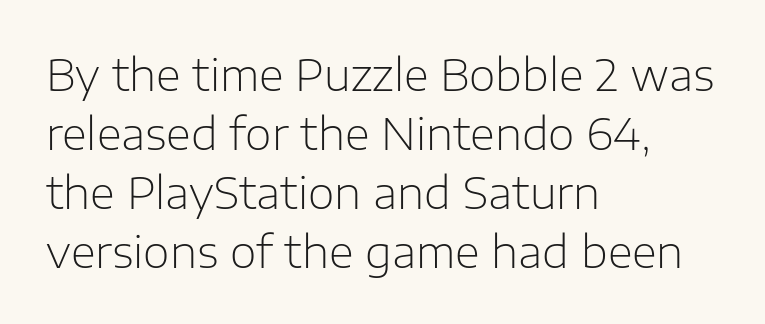
Q: Is the text bold? A: No.
Q: Is the text italic (slanted)? A: No, it is upright.
Q: Is the typeface a serif or a sans-serif typeface? A: Sans-serif.
Q: Is the text underlined? A: No.
Q: How is the paragraph aligned? A: Left-aligned.
Q: Is the spacing between letters normal or unusually wide? A: Normal.
Q: Is the spacing between lines tight, normal or loose? A: Normal.
Q: Width (condensed, normal, or wide)? A: Normal.
Q: Stroke contrast? A: Low.
Q: x-height? A: Medium.
Q: Monospaced? A: No.
